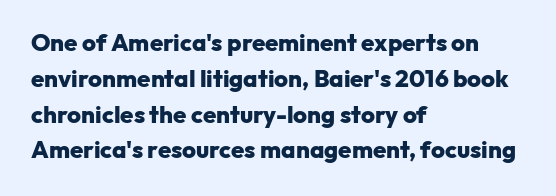
The image shows 24 px bold type, upright; set left-aligned, normal line spacing (1.49x), normal letter spacing, not underlined.
